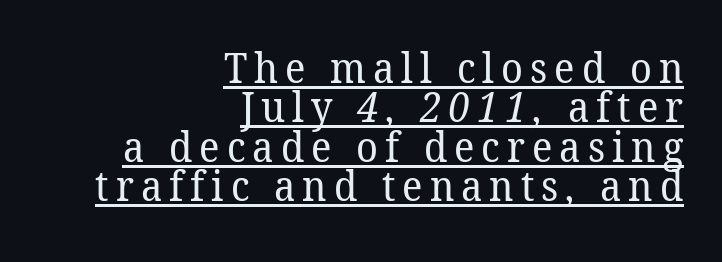
The image shows 41 px regular-weight serif type; set right-aligned, tight line spacing (0.96x), underlined; low stroke contrast and a medium x-height.
